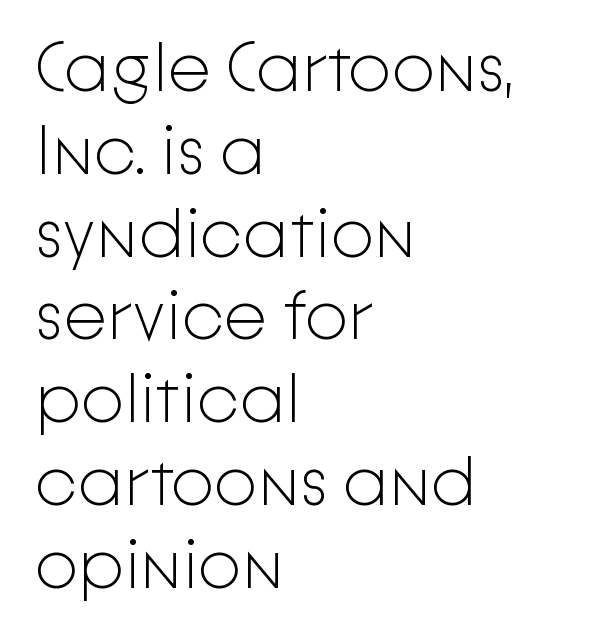
The image shows 69 px light sans-serif type, upright; set left-aligned, line spacing 1.2x, normal letter spacing, not underlined; low stroke contrast and a medium x-height.
